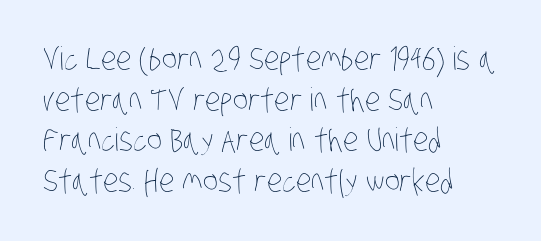
{"bold": "no", "weight": "thin", "width": "condensed", "stroke_contrast": "low", "x_height": "large", "monospaced": "no", "underline": "no", "align": "left", "line_spacing": "normal", "line_spacing_ratio": 1.27, "letter_spacing": "normal", "letter_spacing_em": 0.0, "glyph_px": 32}
